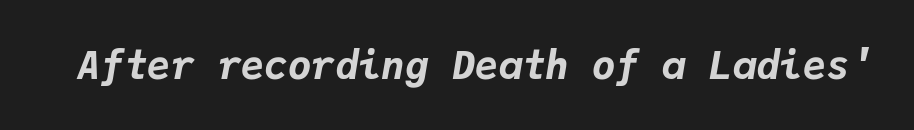
Q: Is the text bold? A: Yes.
Q: Is the text italic (slanted)? A: Yes, it leans right by about 9 degrees.
Q: Is the text underlined? A: No.
Q: Is the spacing between letters normal or unusually wide? A: Normal.
Q: Width (condensed, normal, or wide)? A: Normal.
Q: Stroke contrast? A: Low.
Q: x-height? A: Medium.
Q: Monospaced? A: Yes.
